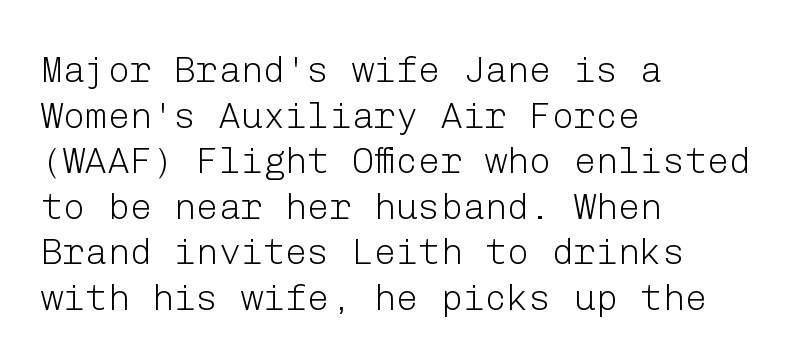
{"serif": "no", "italic": "no", "bold": "no", "weight": "light", "width": "normal", "stroke_contrast": "low", "x_height": "medium", "underline": "no", "align": "left", "line_spacing_ratio": 1.23, "letter_spacing": "normal", "letter_spacing_em": 0.0, "glyph_px": 37}
